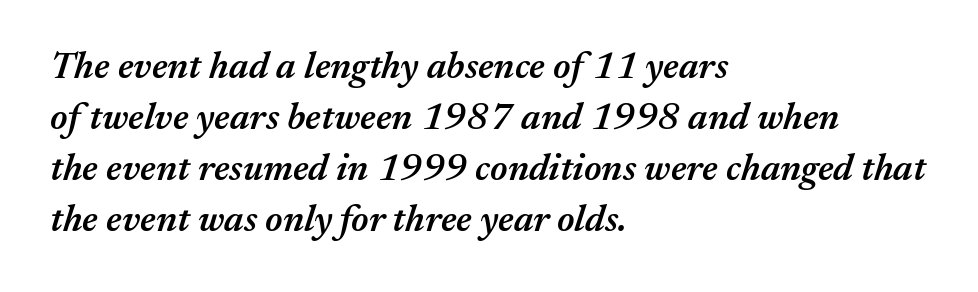
The lettering tilts uniformly, giving the passage an italic look. Leading: standard. The paragraph has a hard left edge and a soft right edge. How heavy is the stroke? Medium-heavy — a semibold, shy of bold. The specimen omits any rule beneath the text block's lines. What stands out about the letter spacing? Nothing — it is the standard amount.
